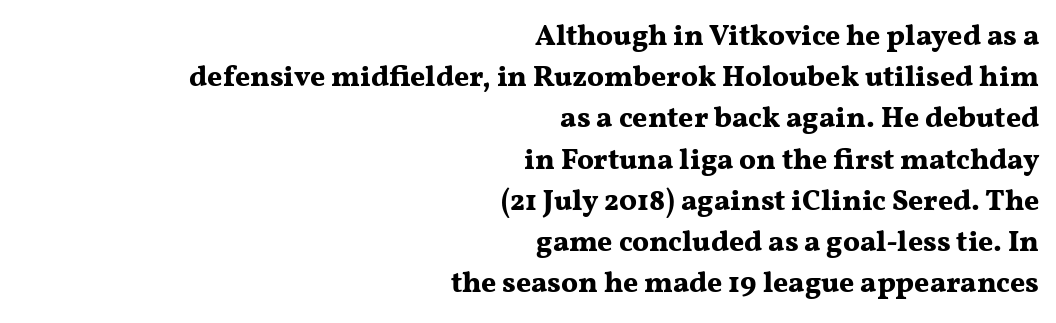
{"serif": "yes", "italic": "no", "bold": "yes", "weight": "bold", "width": "wide", "stroke_contrast": "medium", "x_height": "medium", "monospaced": "no", "underline": "no", "align": "right", "line_spacing": "normal", "line_spacing_ratio": 1.42, "letter_spacing": "normal", "letter_spacing_em": 0.0, "glyph_px": 29}
